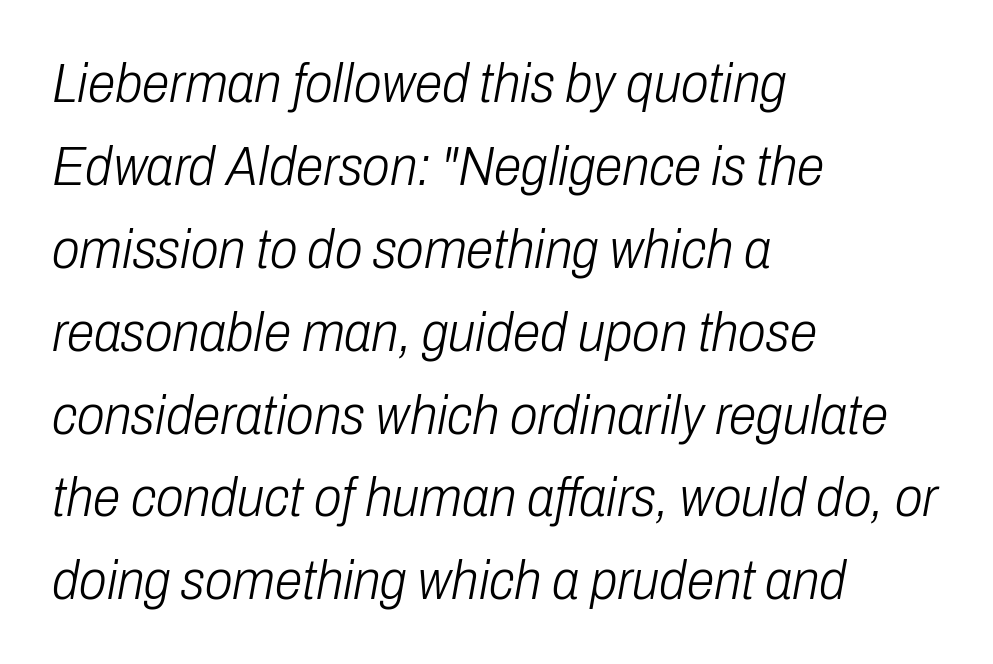
The image shows 56 px light, condensed type, italic (leaning right); set left-aligned, normal line spacing (1.48x), normal letter spacing, not underlined; low stroke contrast and a medium x-height.
